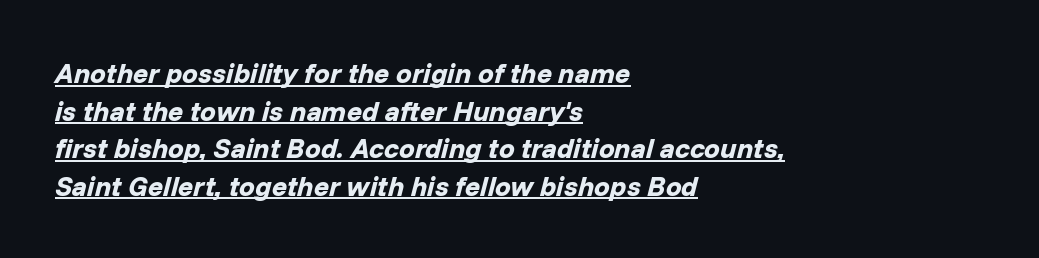
The image shows 28 px bold type, italic (leaning right); set left-aligned, normal line spacing (1.34x), normal letter spacing, underlined; low stroke contrast and a medium x-height.
